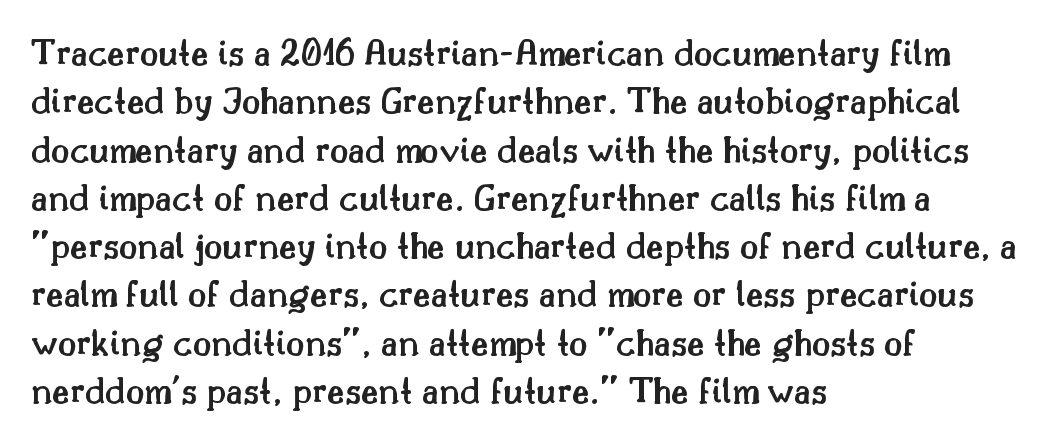
Q: Is the text bold? A: Semi-bold.
Q: Is the text italic (slanted)? A: No, it is upright.
Q: Is the typeface a serif or a sans-serif typeface? A: Serif.
Q: Is the text underlined? A: No.
Q: How is the paragraph aligned? A: Left-aligned.
Q: Is the spacing between letters normal or unusually wide? A: Normal.
Q: Is the spacing between lines tight, normal or loose? A: Normal.
Q: Width (condensed, normal, or wide)? A: Normal.
Q: Stroke contrast? A: Medium.
Q: x-height? A: Small.
Q: Monospaced? A: No.
